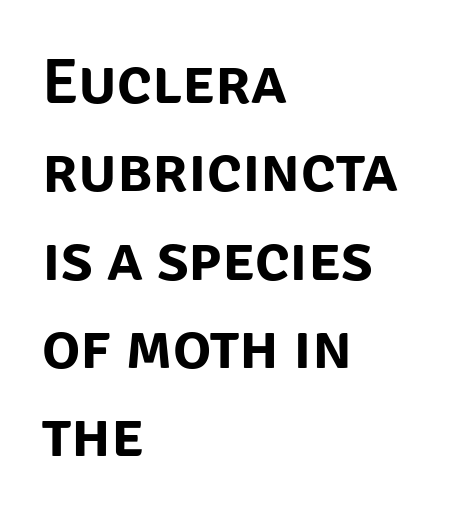
Q: Is the text italic (slanted)? A: No, it is upright.
Q: Is the typeface a serif or a sans-serif typeface? A: Sans-serif.
Q: Is the text underlined? A: No.
Q: How is the paragraph aligned? A: Left-aligned.
Q: Is the spacing between letters normal or unusually wide? A: Normal.
Q: Is the spacing between lines tight, normal or loose? A: Normal.
Q: Width (condensed, normal, or wide)? A: Normal.
Q: Stroke contrast? A: Low.
Q: x-height? A: Large.
Q: Monospaced? A: No.
